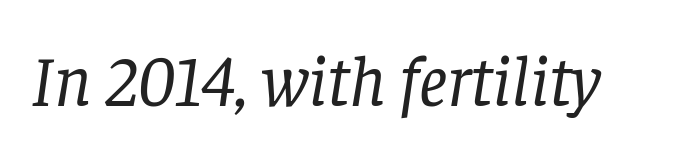
The image shows 71 px regular-weight serif type, italic (leaning right); set normal letter spacing, not underlined; low stroke contrast and a large x-height.
